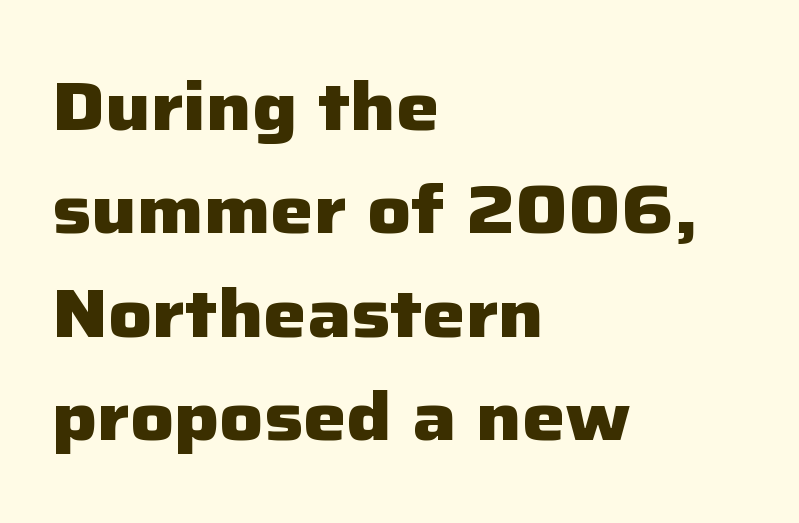
{"serif": "no", "italic": "no", "bold": "yes", "weight": "heavy", "width": "normal", "stroke_contrast": "low", "x_height": "medium", "monospaced": "no", "underline": "no", "align": "left", "line_spacing": "normal", "line_spacing_ratio": 1.52, "letter_spacing": "normal", "letter_spacing_em": 0.0, "glyph_px": 68}
